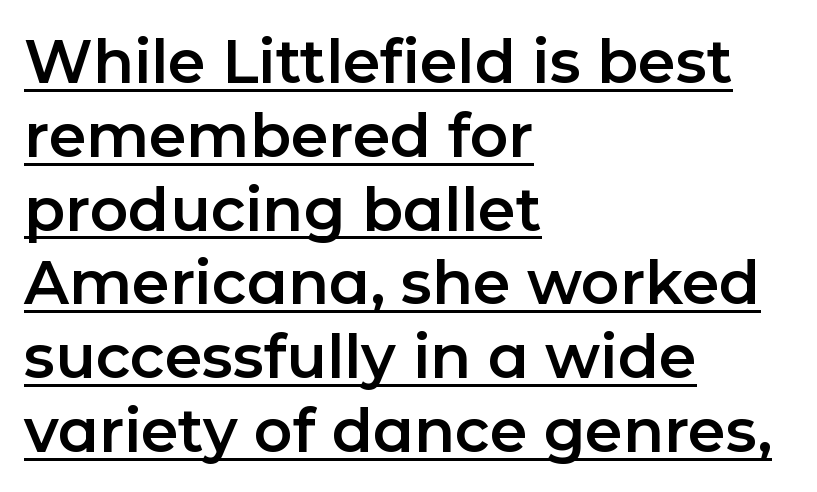
{"serif": "no", "italic": "no", "width": "normal", "stroke_contrast": "low", "x_height": "medium", "monospaced": "no", "underline": "yes", "align": "left", "line_spacing_ratio": 1.23, "letter_spacing": "normal", "letter_spacing_em": 0.0, "glyph_px": 60}
